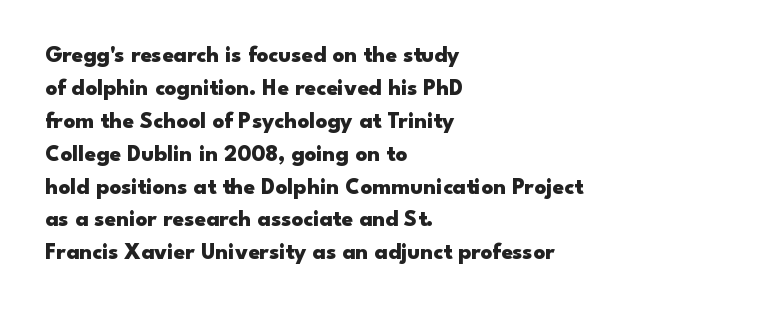
The gaps between neighbouring characters are ordinary and unremarkable. A dark, heavy texture on the line: the type is bold. Leftover space on each line is placed entirely after the last word. Reading down the column, the eye jumps a familiar distance to each next line. This is the regular roman posture of the typeface.
